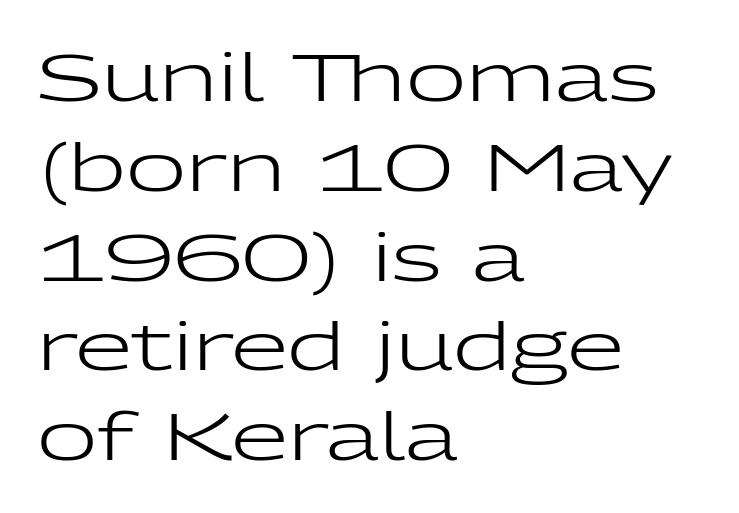
The image shows 66 px regular-weight, wide sans-serif type, upright; set left-aligned, normal line spacing (1.36x), normal letter spacing, not underlined; low stroke contrast and a medium x-height.
